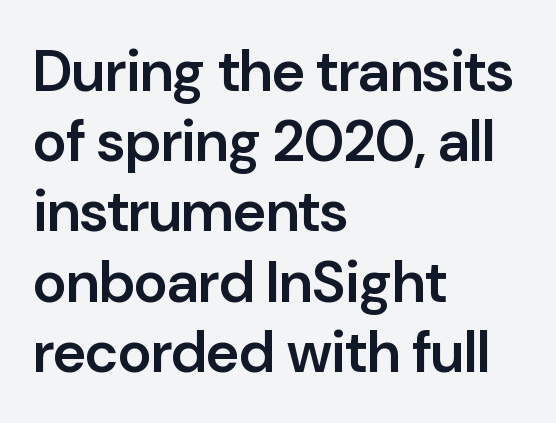
Q: Is the text bold? A: Semi-bold.
Q: Is the text italic (slanted)? A: No, it is upright.
Q: Is the typeface a serif or a sans-serif typeface? A: Sans-serif.
Q: Is the text underlined? A: No.
Q: How is the paragraph aligned? A: Left-aligned.
Q: Is the spacing between letters normal or unusually wide? A: Normal.
Q: Width (condensed, normal, or wide)? A: Normal.
Q: Stroke contrast? A: Low.
Q: x-height? A: Medium.
Q: Monospaced? A: No.
